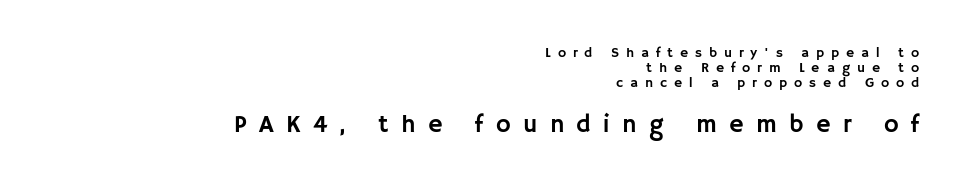
Q: Is the text italic (slanted)? A: No, it is upright.
Q: Is the text underlined? A: No.
Q: How is the paragraph aligned? A: Right-aligned.
Q: Is the spacing between letters normal or unusually wide? A: Unusually wide.
Q: Is the spacing between lines tight, normal or loose? A: Tight.
Q: Which block of text is set in a larger size, the first (top) or the second (bottom)? A: The second (bottom) one.
